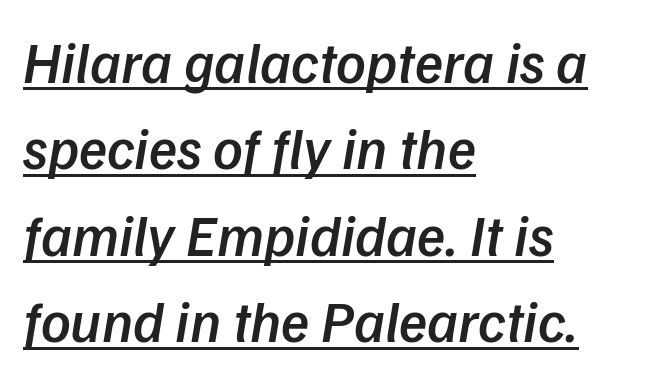
Q: Is the text bold? A: Semi-bold.
Q: Is the text italic (slanted)? A: Yes, it leans right by about 9 degrees.
Q: Is the text underlined? A: Yes.
Q: How is the paragraph aligned? A: Left-aligned.
Q: Is the spacing between letters normal or unusually wide? A: Normal.
Q: Is the spacing between lines tight, normal or loose? A: Normal.
Q: Width (condensed, normal, or wide)? A: Normal.
Q: Stroke contrast? A: Low.
Q: x-height? A: Medium.
Q: Monospaced? A: No.
